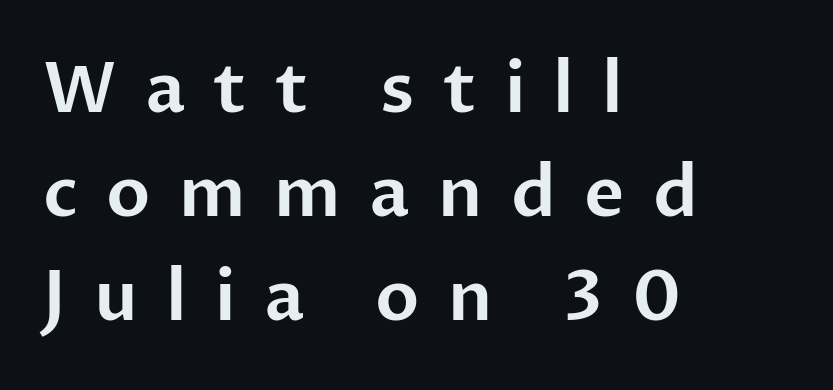
Tracking value appears strongly positive — letters spread wide. Quick note: underline off. Is this a fixed-width face? No — the glyphs have proportional, varying widths. Observe the absence of serifs on each vertical stroke in this sample.
